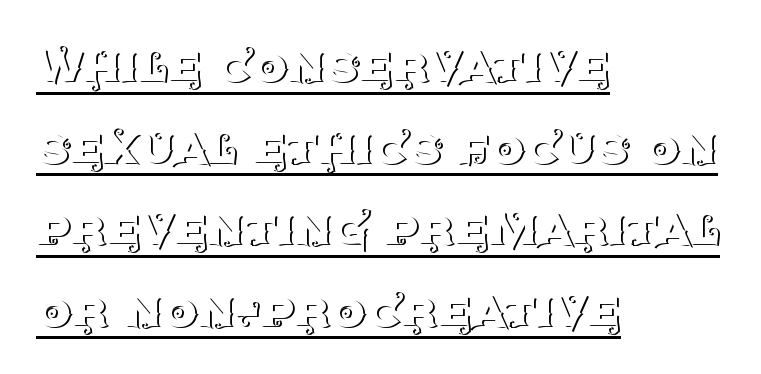
Q: Is the text bold? A: No.
Q: Is the text italic (slanted)? A: No, it is upright.
Q: Is the typeface a serif or a sans-serif typeface? A: Serif.
Q: Is the text underlined? A: Yes.
Q: How is the paragraph aligned? A: Left-aligned.
Q: Is the spacing between letters normal or unusually wide? A: Normal.
Q: Is the spacing between lines tight, normal or loose? A: Normal.
Q: Width (condensed, normal, or wide)? A: Normal.
Q: Stroke contrast? A: Medium.
Q: x-height? A: Large.
Q: Monospaced? A: No.
